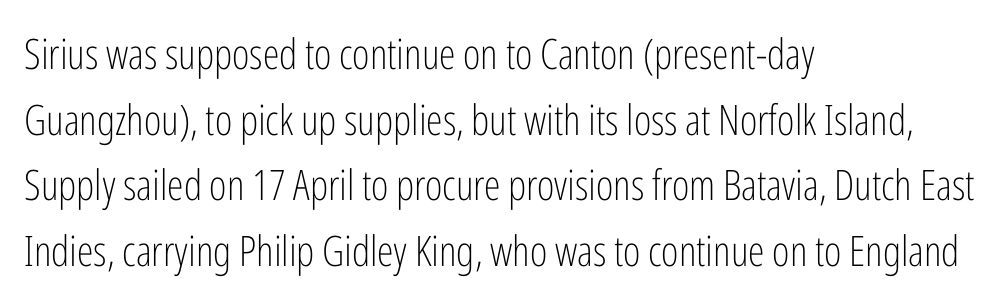
{"serif": "no", "italic": "no", "bold": "no", "weight": "light", "width": "condensed", "stroke_contrast": "low", "x_height": "medium", "monospaced": "no", "underline": "no", "align": "left", "line_spacing": "normal", "line_spacing_ratio": 1.56, "letter_spacing": "normal", "letter_spacing_em": 0.0, "glyph_px": 42}
